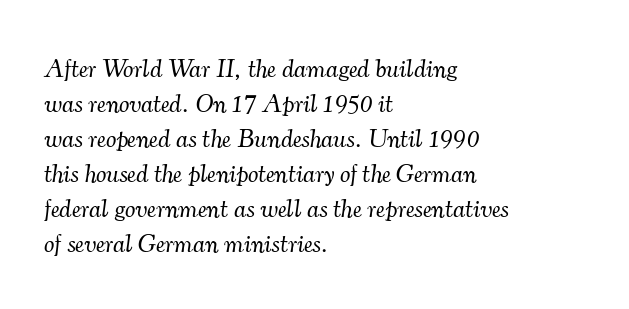
{"italic": "yes", "lean": "right", "slant_degrees": 7, "bold": "no", "underline": "no", "align": "left", "line_spacing": "normal", "line_spacing_ratio": 1.35, "letter_spacing": "normal", "letter_spacing_em": 0.0, "glyph_px": 26}
